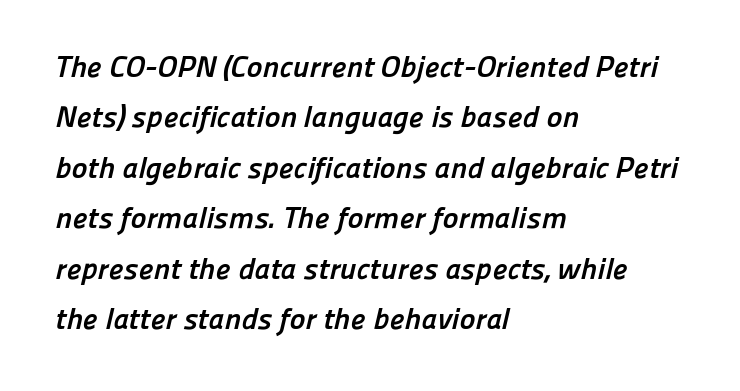
The image shows 30 px semibold sans-serif type; set left-aligned, normal line spacing (1.68x), normal letter spacing, not underlined; low stroke contrast and a medium x-height.
